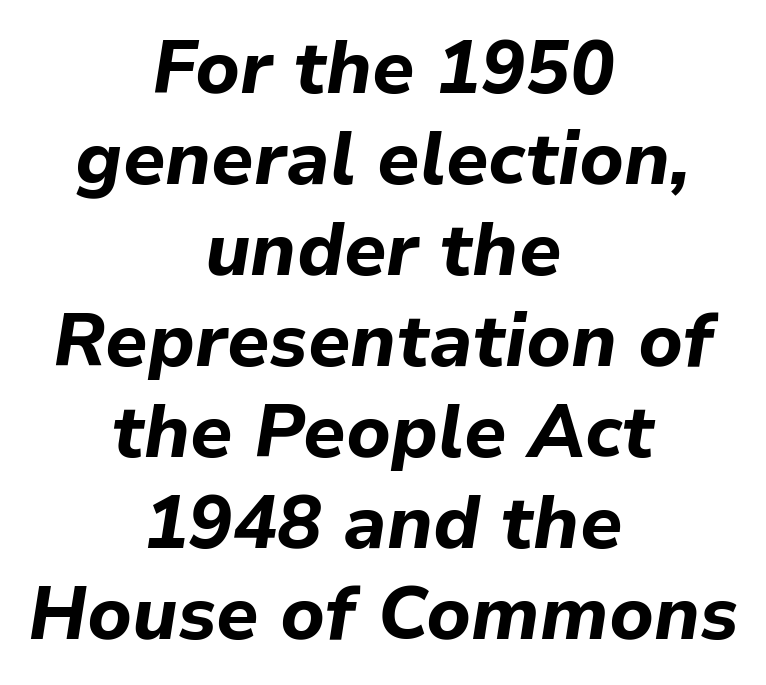
Think of a printed novel: that variable character pitch is what you see here. You could call the tracking neutral — neither tight nor loose. Heavy, bold letterforms. Notice how the passage keeps no hard edge, just a central spine. A clean baseline with only descenders dipping below it.
